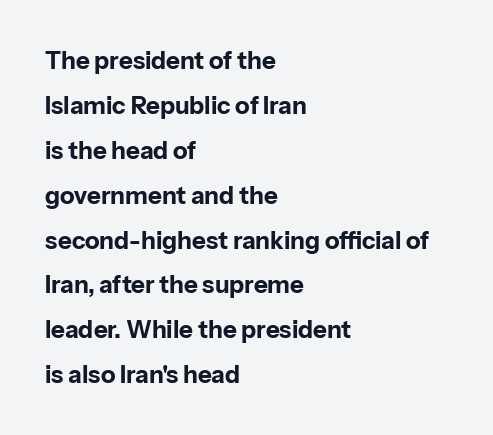
The image shows 24 px bold type, upright; set left-aligned, line spacing 1.87x, normal letter spacing, not underlined.
